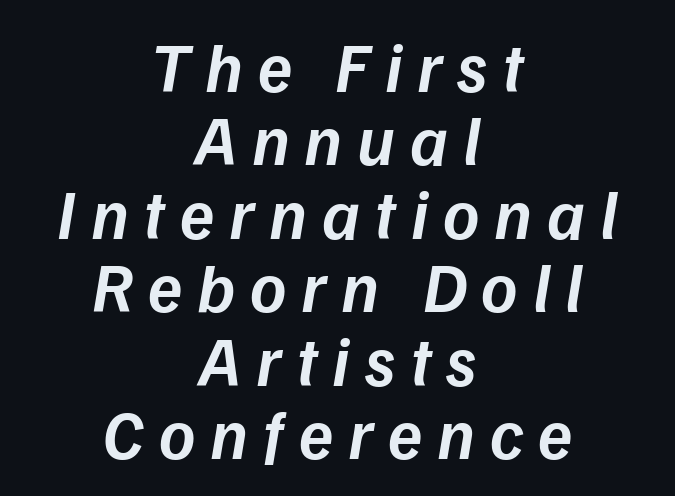
The image shows 70 px semibold type, italic (leaning right); set centered, tight line spacing (1.05x), unusually wide letter spacing (+0.21 em), not underlined; low stroke contrast and a medium x-height.
